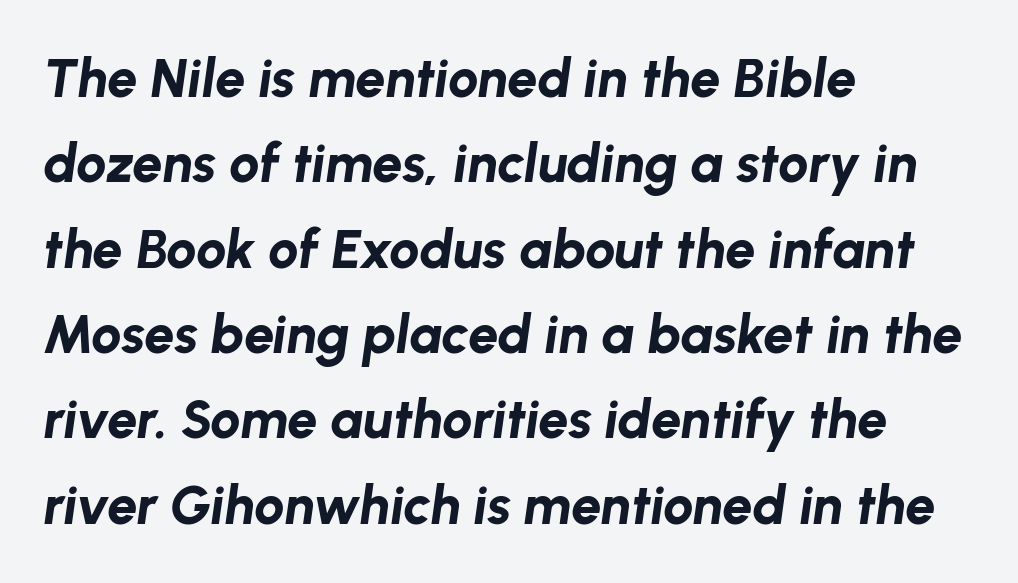
{"italic": "yes", "lean": "right", "slant_degrees": 8, "bold": "yes", "weight": "bold", "width": "normal", "stroke_contrast": "low", "x_height": "medium", "monospaced": "no", "underline": "no", "align": "left", "line_spacing": "normal", "line_spacing_ratio": 1.58, "letter_spacing": "normal", "letter_spacing_em": 0.0, "glyph_px": 54}
